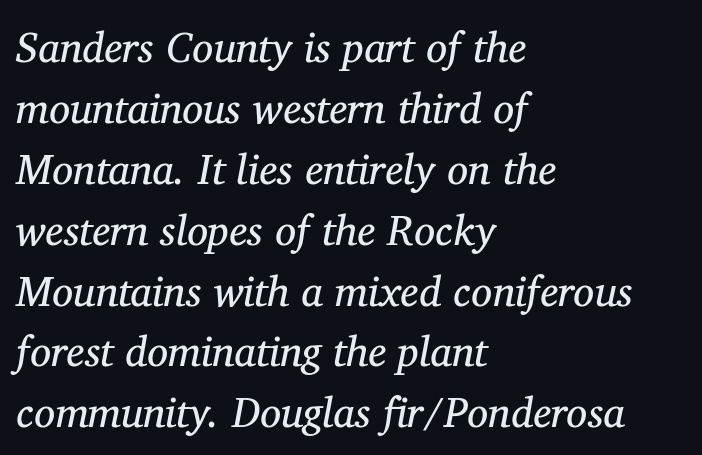
The rendering uses a moderate line-height, typical for paragraphs. Serifs: yes, visible at the terminals of the letterforms. Tall strokes in this sample are angled rather than plumb. Every row of glyphs begins at an identical x-position on the left. Rule under the text: the space is simply empty.
